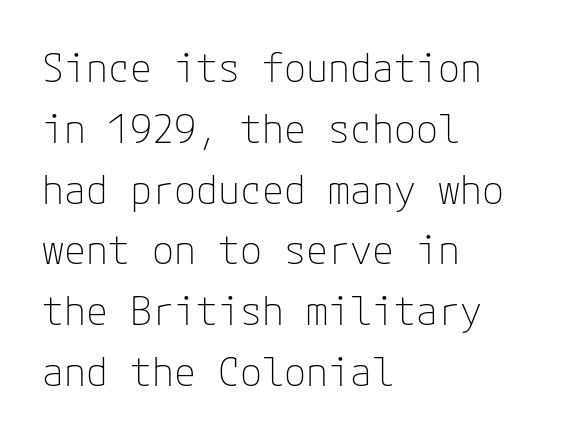
{"serif": "no", "italic": "no", "bold": "no", "weight": "thin", "width": "normal", "stroke_contrast": "low", "x_height": "medium", "underline": "no", "align": "left", "line_spacing": "normal", "line_spacing_ratio": 1.52, "letter_spacing": "normal", "letter_spacing_em": 0.0, "glyph_px": 40}
